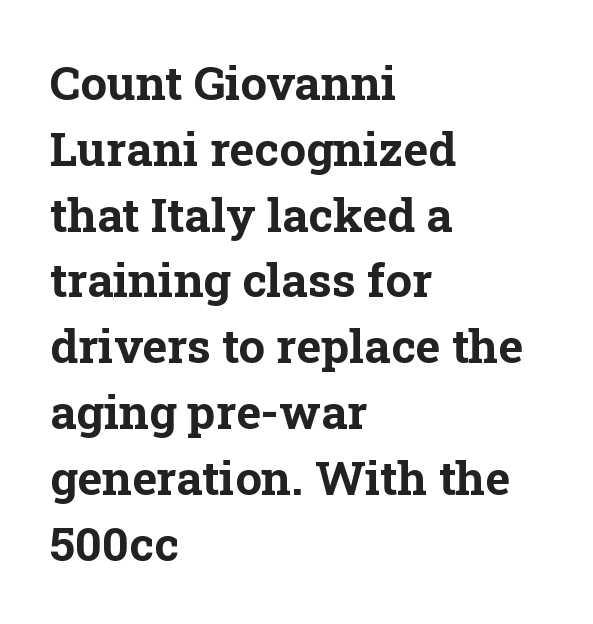
{"serif": "yes", "italic": "no", "bold": "yes", "weight": "bold", "width": "normal", "stroke_contrast": "low", "x_height": "medium", "monospaced": "no", "underline": "no", "align": "left", "line_spacing": "normal", "line_spacing_ratio": 1.4, "letter_spacing": "normal", "letter_spacing_em": 0.0, "glyph_px": 47}
